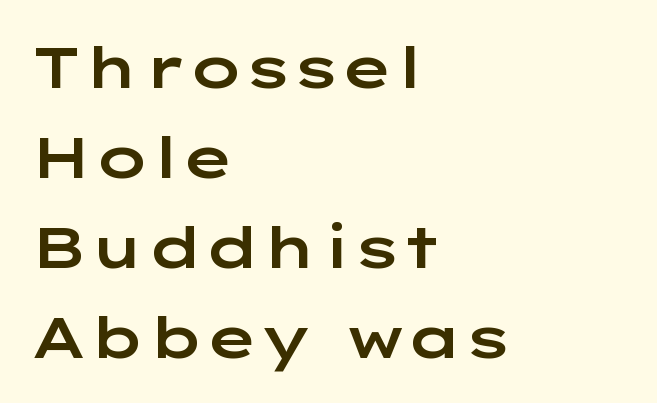
Q: Is the text italic (slanted)? A: No, it is upright.
Q: Is the typeface a serif or a sans-serif typeface? A: Sans-serif.
Q: Is the text underlined? A: No.
Q: How is the paragraph aligned? A: Left-aligned.
Q: Is the spacing between letters normal or unusually wide? A: Normal.
Q: Is the spacing between lines tight, normal or loose? A: Normal.
Q: Width (condensed, normal, or wide)? A: Wide.
Q: Stroke contrast? A: Low.
Q: x-height? A: Medium.
Q: Monospaced? A: No.
